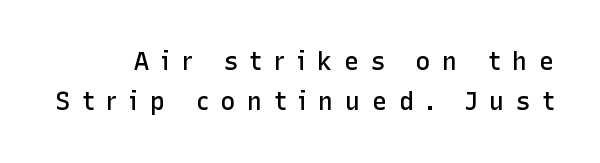
This is the in-between weight designers call semibold or demi. Anything drawn beneath the words? Only blank space. Posture: vertical. This sample keeps an unexceptional amount of space between lines. Substantial extra tracking has been applied to these lines.
